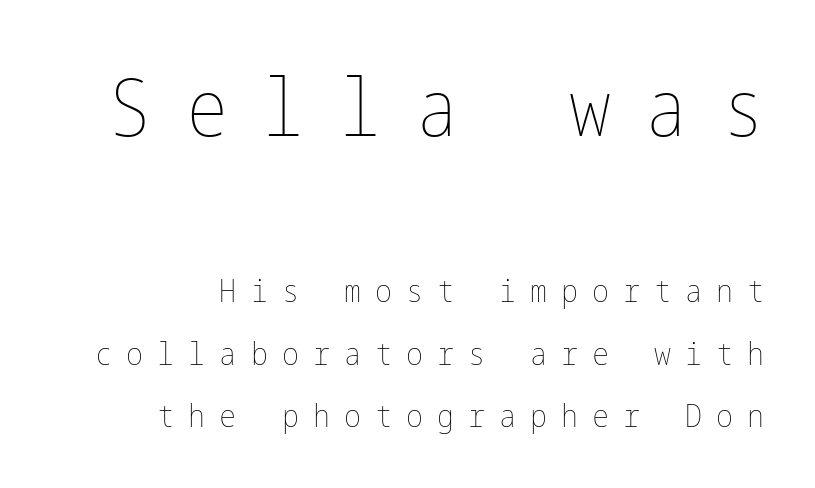
The image shows 79 px thin, condensed type, upright; set loose line spacing (1.94x), unusually wide letter spacing (+0.44 em), not underlined; the first (top) block is 2.47x larger; low stroke contrast and a medium x-height.
